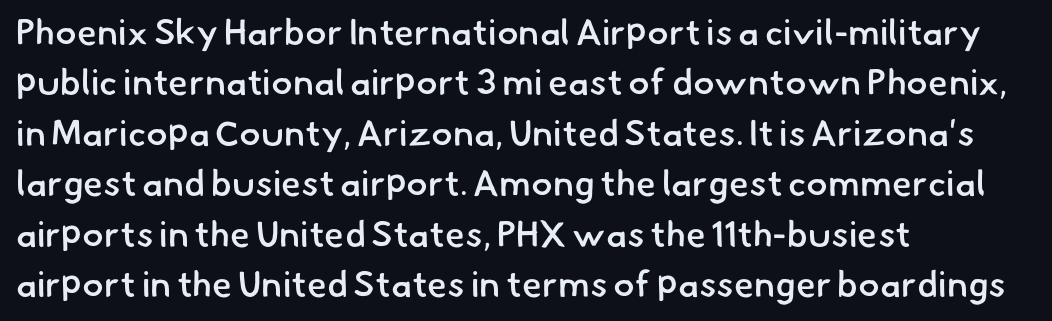
Q: Is the text bold? A: Semi-bold.
Q: Is the typeface a serif or a sans-serif typeface? A: Sans-serif.
Q: Is the text underlined? A: No.
Q: How is the paragraph aligned? A: Left-aligned.
Q: Is the spacing between letters normal or unusually wide? A: Normal.
Q: Is the spacing between lines tight, normal or loose? A: Normal.
Q: Width (condensed, normal, or wide)? A: Normal.
Q: Stroke contrast? A: Low.
Q: x-height? A: Small.
Q: Monospaced? A: No.
